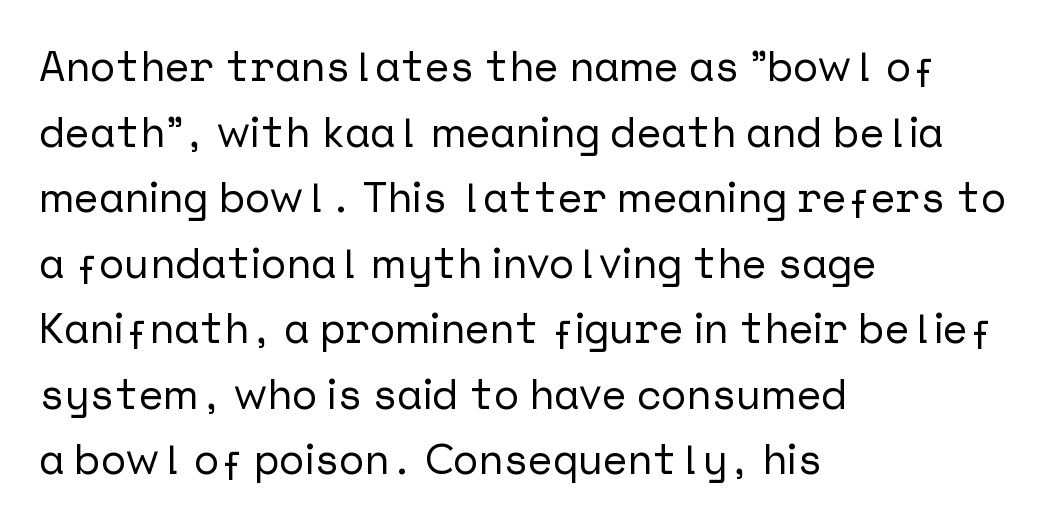
Q: Is the text italic (slanted)? A: No, it is upright.
Q: Is the typeface a serif or a sans-serif typeface? A: Sans-serif.
Q: Is the text underlined? A: No.
Q: How is the paragraph aligned? A: Left-aligned.
Q: Is the spacing between letters normal or unusually wide? A: Normal.
Q: Is the spacing between lines tight, normal or loose? A: Normal.
Q: Width (condensed, normal, or wide)? A: Normal.
Q: Stroke contrast? A: Low.
Q: x-height? A: Medium.
